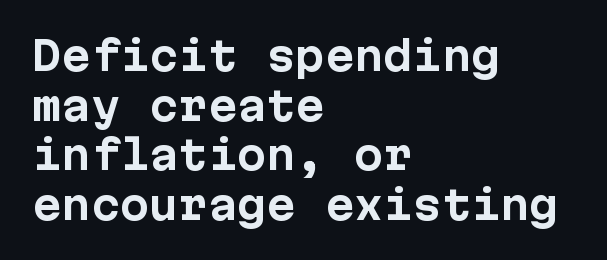
Q: Is the text bold? A: Yes.
Q: Is the text italic (slanted)? A: No, it is upright.
Q: Is the typeface a serif or a sans-serif typeface? A: Sans-serif.
Q: Is the text underlined? A: No.
Q: How is the paragraph aligned? A: Left-aligned.
Q: Is the spacing between letters normal or unusually wide? A: Normal.
Q: Is the spacing between lines tight, normal or loose? A: Normal.
Q: Width (condensed, normal, or wide)? A: Normal.
Q: Stroke contrast? A: Low.
Q: x-height? A: Medium.
